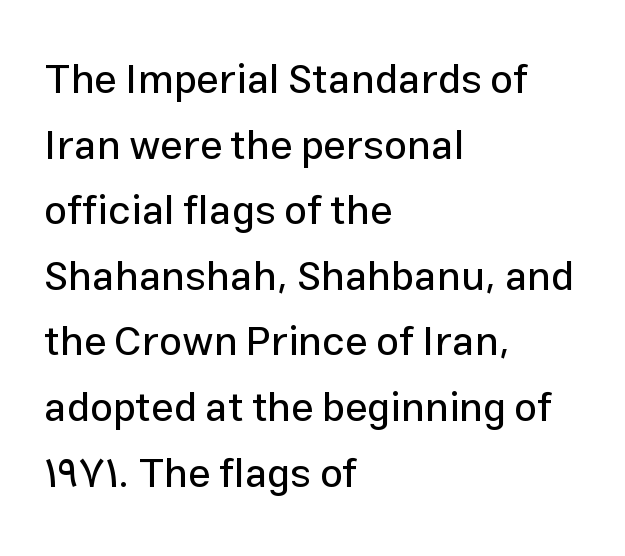
Is this a fixed-width face? No — the glyphs have proportional, varying widths. The specimen reads as upright at a glance. One-word summary of the alignment: left. Short note: letters normally spaced. Anything drawn beneath the words? Only blank space.
